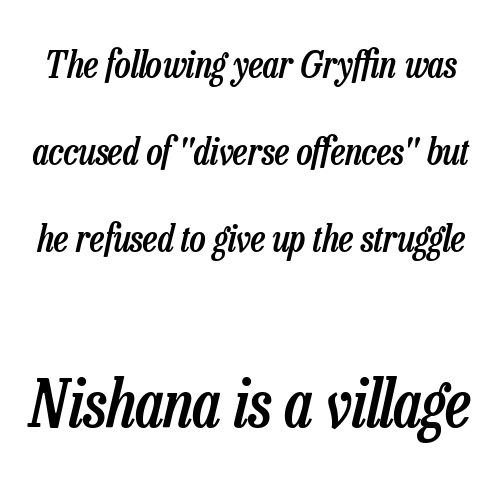
The image shows 66 px semibold, condensed type, italic (leaning right); set loose line spacing (2.29x), normal letter spacing, not underlined; the second (bottom) block is 1.74x larger; low stroke contrast and a medium x-height.
